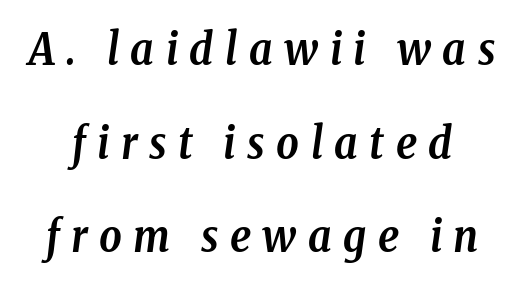
This sample uses a serif face. The letters advance in unequal steps, a hallmark of proportional type. Loose tracking; the words dissolve into strings of separated letters. The space directly below the letters is spotless. This sample trades compactness for vertical openness between lines.
